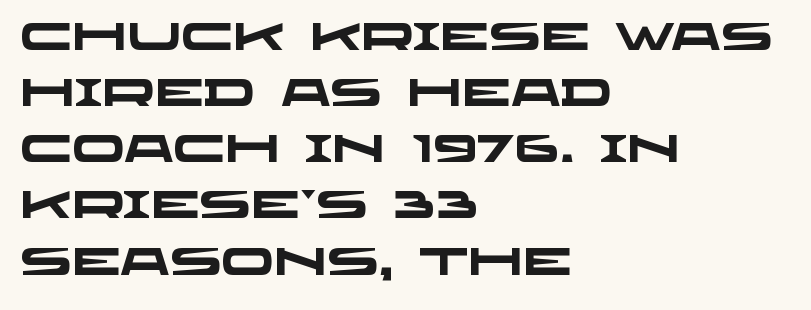
{"serif": "no", "bold": "yes", "weight": "heavy", "width": "wide", "stroke_contrast": "low", "x_height": "large", "monospaced": "no", "underline": "no", "align": "left", "line_spacing": "normal", "line_spacing_ratio": 1.44, "letter_spacing": "normal", "letter_spacing_em": 0.0, "glyph_px": 39}
